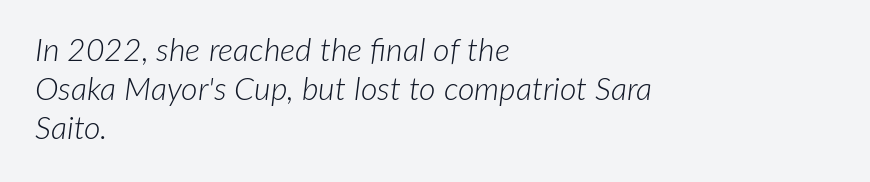
Weight: regular or lighter. The rendering keeps characters at their native spacing. Do the characters align in a grid? No, the font is proportional. The rendering anchors every line to the left-hand side.
